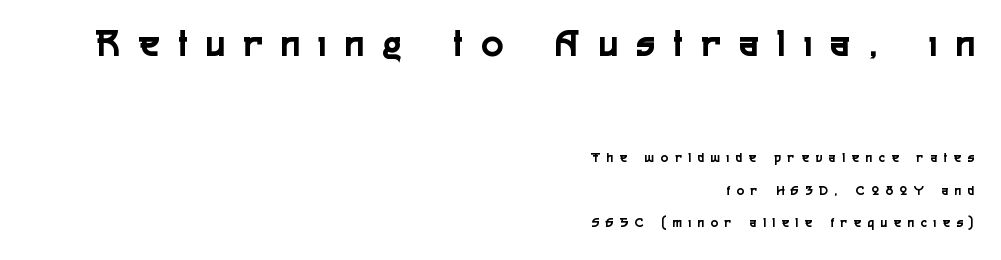
The image shows 40 px condensed sans-serif type, upright; set right-aligned, loose line spacing (2.31x), unusually wide letter spacing (+0.49 em), not underlined; the first (top) block is 2.86x larger; a medium x-height.
